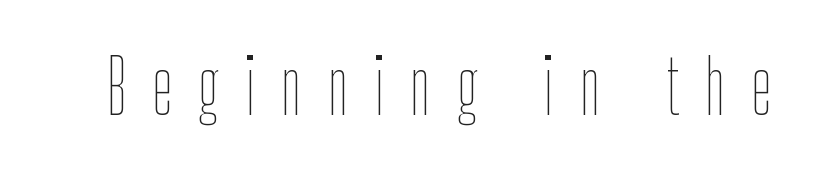
Q: Is the text bold? A: No.
Q: Is the text italic (slanted)? A: No, it is upright.
Q: Is the text underlined? A: No.
Q: Is the spacing between letters normal or unusually wide? A: Unusually wide.
Q: Width (condensed, normal, or wide)? A: Condensed.
Q: Stroke contrast? A: Low.
Q: x-height? A: Medium.
Q: Monospaced? A: No.
